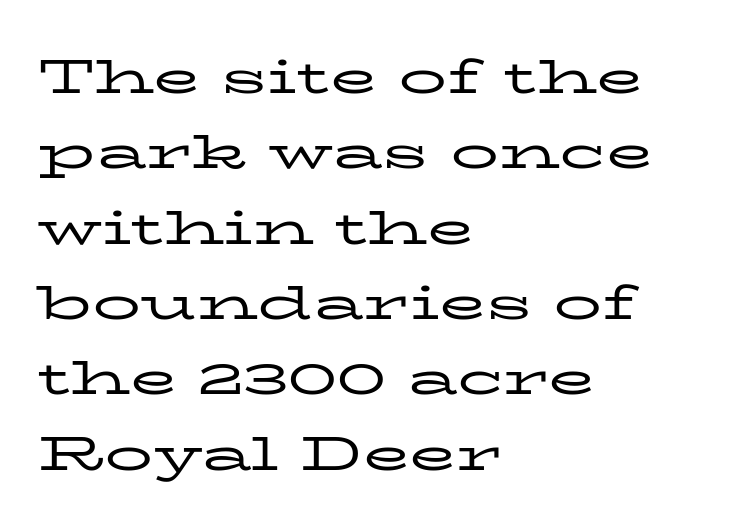
Q: Is the text bold? A: No.
Q: Is the text italic (slanted)? A: No, it is upright.
Q: Is the typeface a serif or a sans-serif typeface? A: Serif.
Q: Is the text underlined? A: No.
Q: How is the paragraph aligned? A: Left-aligned.
Q: Is the spacing between letters normal or unusually wide? A: Normal.
Q: Is the spacing between lines tight, normal or loose? A: Normal.
Q: Width (condensed, normal, or wide)? A: Wide.
Q: Stroke contrast? A: Low.
Q: x-height? A: Medium.
Q: Monospaced? A: No.
